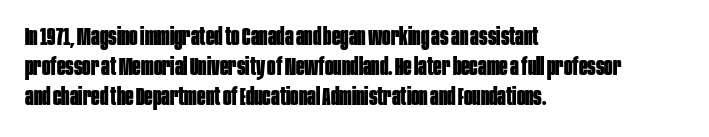
{"italic": "no", "bold": "yes", "underline": "no", "align": "left", "line_spacing_ratio": 1.21, "letter_spacing": "normal", "letter_spacing_em": 0.0, "glyph_px": 25}
